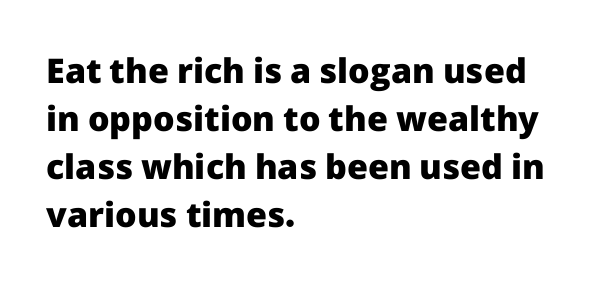
This rendering uses left alignment, leaving the right contour irregular. A full-strength bold gives these letters their thick strokes. The axis of the letterforms is exactly vertical. A typesetter would call this proportional, since set widths differ per character. Nothing sits at the stroke ends, so this counts as sans-serif.
